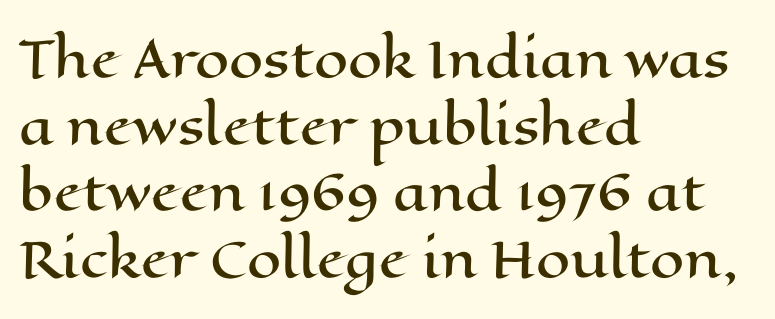
This sample is left-justified, so line endings fall wherever the words run out. Unlike italic type, these characters show no tilt at all. Is the letter spacing exaggerated? No — it looks like the ordinary default. Honestly, the row spacing looks completely unremarkable. Think of a printed novel: that variable character pitch is what you see here.
